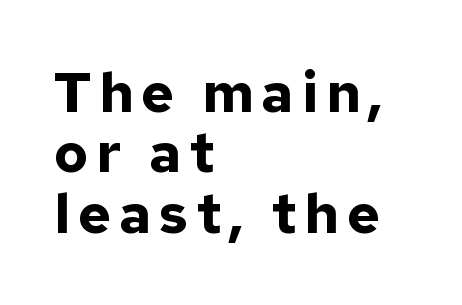
Letterform terminals end flat and unadorned throughout the passage. These lines carry a lot of weight — the face is fully bold. These lines stack with their left ends in a neat column. These lines were composed using upright roman letters. The words here are not underlined. The passage shown is typed in a proportional face where columns would drift.
